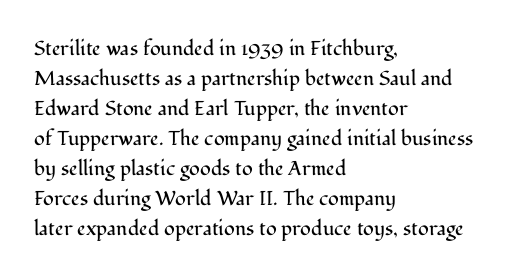
The face looks like a standard text weight, possibly lighter. A normal amount of white space separates one row of letters from the next. Line beginnings align vertically; line endings do not. The horizontal fit of the characters is conventional and even. The passage shown is not underscored anywhere.
